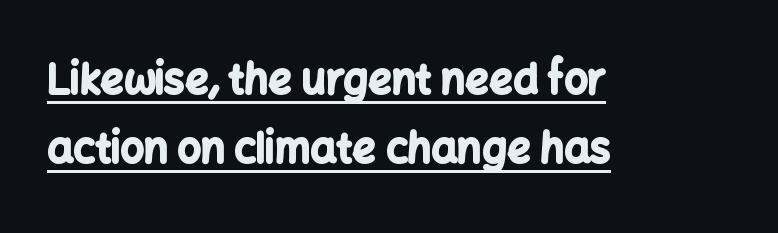
What weight is shown? A full bold with thick strokes. Like a heading marked for emphasis, these lines bear an underscore. Caption: multi-line text, flush left, ragged right. Note the varied advance widths — an 'i' is clearly narrower than an 'm'. Quick note: interline space is typical. Classification — sans serif.
